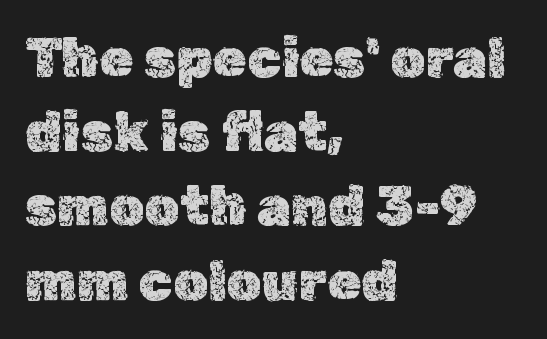
The lettering holds an erect, upright posture throughout. Each word holds together tightly as a unit, with standard inter-letter gaps. Reading down the column, the eye jumps a familiar distance to each next line. Note the varied advance widths — an 'i' is clearly narrower than an 'm'. Lines of text with bare space underneath. Left-aligned paragraph, ragged on the right.
